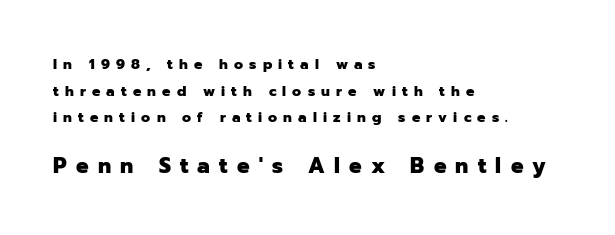
The paragraph has a hard left edge and a soft right edge. Strokes here are thick enough to call this a true bold. The emphasis by scale lands on block number two, below. Do the letters lean? They stand straight.
